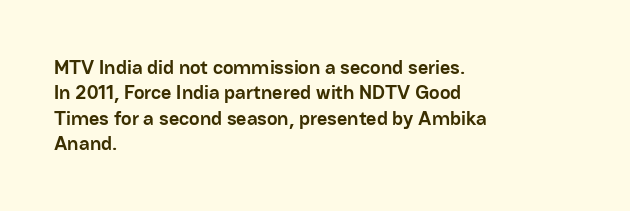
{"italic": "no", "bold": "yes", "underline": "no", "align": "left", "line_spacing": "normal", "line_spacing_ratio": 1.27, "letter_spacing": "normal", "letter_spacing_em": 0.0, "glyph_px": 20}
